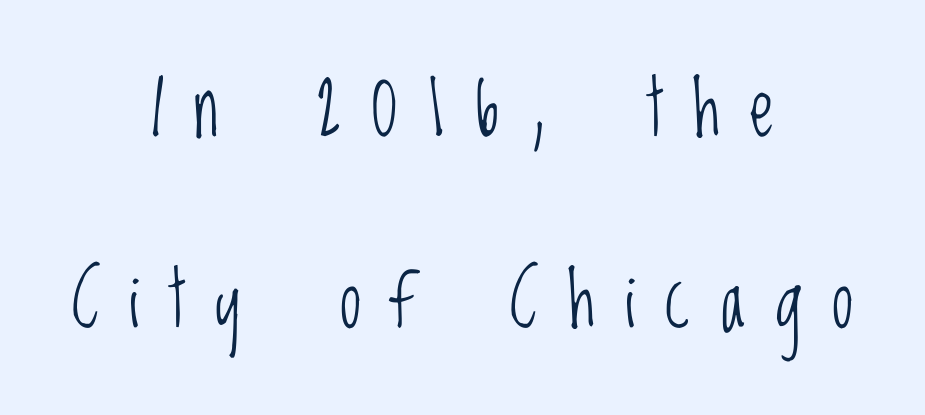
{"serif": "no", "italic": "no", "bold": "no", "weight": "light", "width": "condensed", "stroke_contrast": "low", "x_height": "large", "monospaced": "no", "underline": "no", "align": "center", "line_spacing": "loose", "line_spacing_ratio": 2.48, "letter_spacing": "wide", "letter_spacing_em": 0.39, "glyph_px": 77}
